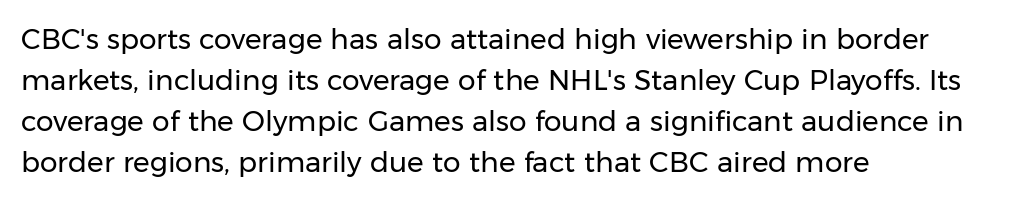
Q: Is the text bold? A: No.
Q: Is the text italic (slanted)? A: No, it is upright.
Q: Is the typeface a serif or a sans-serif typeface? A: Sans-serif.
Q: Is the text underlined? A: No.
Q: How is the paragraph aligned? A: Left-aligned.
Q: Is the spacing between letters normal or unusually wide? A: Normal.
Q: Is the spacing between lines tight, normal or loose? A: Normal.
Q: Width (condensed, normal, or wide)? A: Normal.
Q: Stroke contrast? A: Low.
Q: x-height? A: Medium.
Q: Monospaced? A: No.
